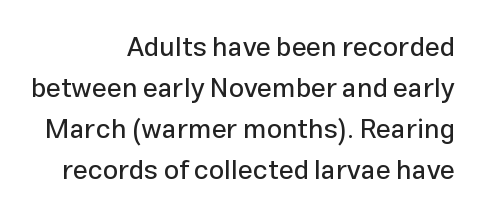
{"italic": "no", "underline": "no", "align": "right", "line_spacing": "normal", "line_spacing_ratio": 1.52, "letter_spacing": "normal", "letter_spacing_em": 0.0, "glyph_px": 27}
